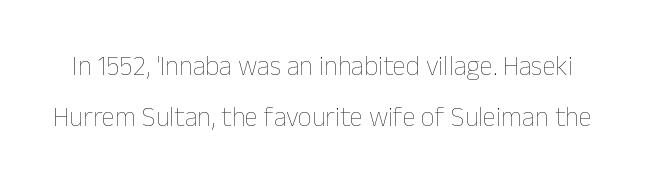
Students, note that the glyphs here touch the page at normal intervals. This is not heavy type; no bold has been used. The strip under each line holds only bare page. The specimen reads as upright at a glance.
